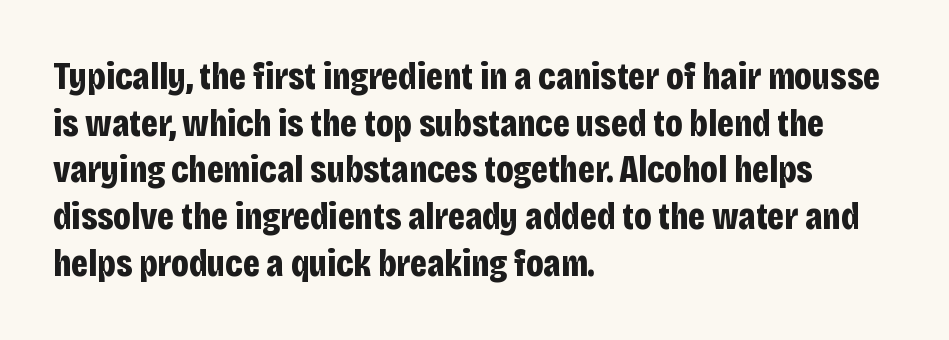
Q: Is the text bold? A: Yes.
Q: Is the text italic (slanted)? A: No, it is upright.
Q: Is the typeface a serif or a sans-serif typeface? A: Sans-serif.
Q: Is the text underlined? A: No.
Q: How is the paragraph aligned? A: Left-aligned.
Q: Is the spacing between letters normal or unusually wide? A: Normal.
Q: Width (condensed, normal, or wide)? A: Condensed.
Q: Stroke contrast? A: Low.
Q: x-height? A: Large.
Q: Monospaced? A: No.
